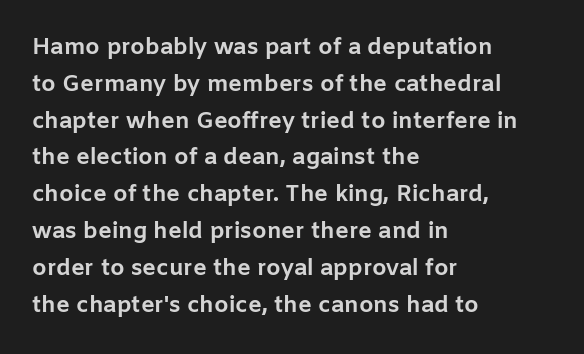
The passage shown stacks its lines at a standard gap. The rag falls on the right side of this text block. Nope, not italic — everything's standing straight. Rule under the text: the space is simply empty. The face used here is rendered with its standard letterfit.
